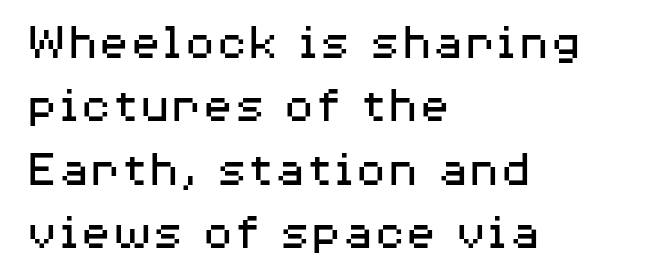
The image shows 52 px regular-weight, wide sans-serif type, upright; set left-aligned, line spacing 1.22x, normal letter spacing, not underlined; medium stroke contrast and a medium x-height.
